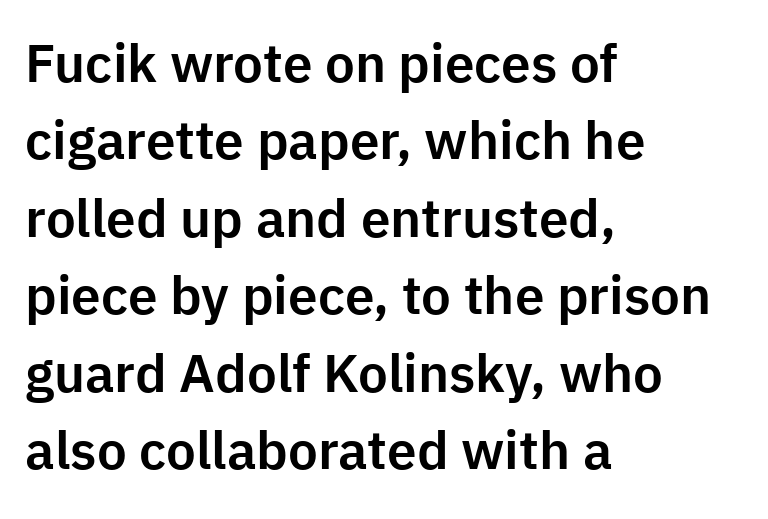
Q: Is the text italic (slanted)? A: No, it is upright.
Q: Is the typeface a serif or a sans-serif typeface? A: Sans-serif.
Q: Is the text underlined? A: No.
Q: How is the paragraph aligned? A: Left-aligned.
Q: Is the spacing between letters normal or unusually wide? A: Normal.
Q: Is the spacing between lines tight, normal or loose? A: Normal.
Q: Width (condensed, normal, or wide)? A: Normal.
Q: Stroke contrast? A: Low.
Q: x-height? A: Medium.
Q: Monospaced? A: No.
